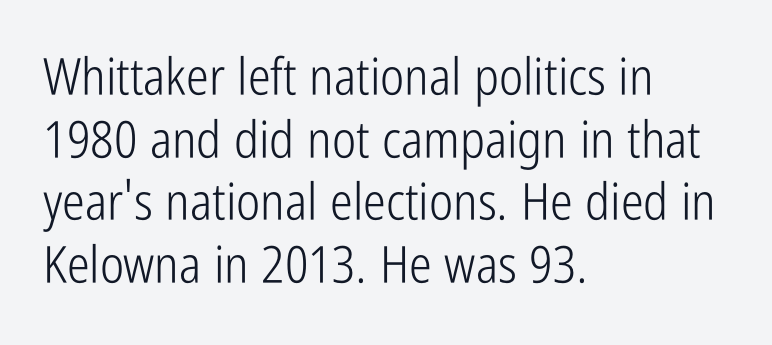
{"serif": "no", "italic": "no", "bold": "no", "weight": "light", "width": "condensed", "stroke_contrast": "low", "x_height": "medium", "monospaced": "no", "underline": "no", "align": "left", "line_spacing_ratio": 1.23, "letter_spacing": "normal", "letter_spacing_em": 0.0, "glyph_px": 51}
